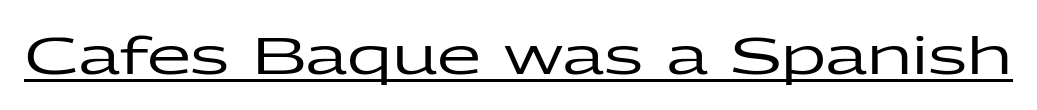
Q: Is the text italic (slanted)? A: No, it is upright.
Q: Is the typeface a serif or a sans-serif typeface? A: Sans-serif.
Q: Is the text underlined? A: Yes.
Q: Is the spacing between letters normal or unusually wide? A: Normal.
Q: Width (condensed, normal, or wide)? A: Wide.
Q: Stroke contrast? A: Low.
Q: x-height? A: Medium.
Q: Monospaced? A: No.
